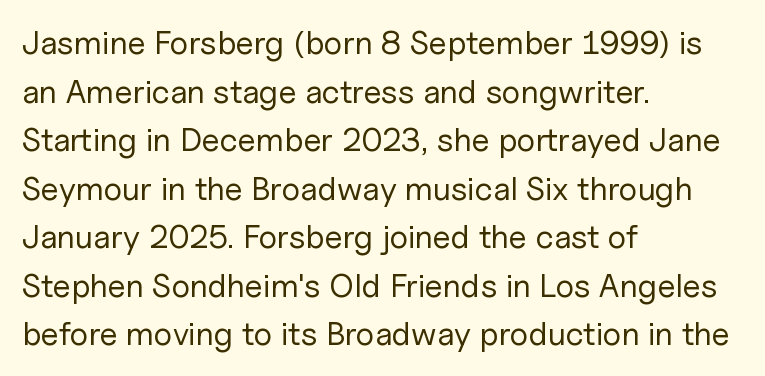
{"serif": "no", "italic": "no", "bold": "no", "weight": "regular", "width": "normal", "stroke_contrast": "low", "x_height": "medium", "monospaced": "no", "underline": "no", "align": "left", "line_spacing": "normal", "line_spacing_ratio": 1.47, "letter_spacing": "normal", "letter_spacing_em": 0.0, "glyph_px": 33}
